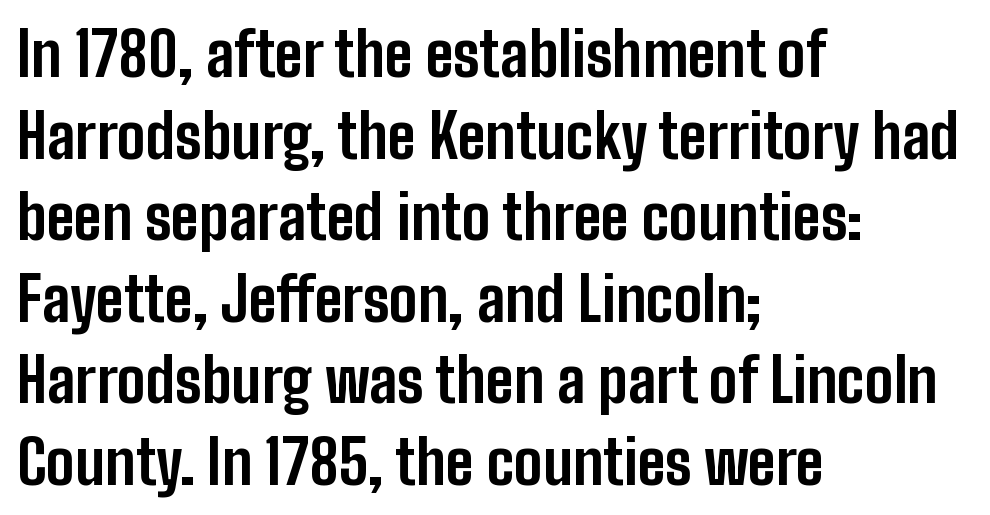
A full-strength bold gives these letters their thick strokes. The string is rendered with underlining switched off. The typeface chosen for these lines omits serifs. Normally led — the rows are evenly, conventionally spaced. Tall strokes in this sample are plumb rather than angled.
